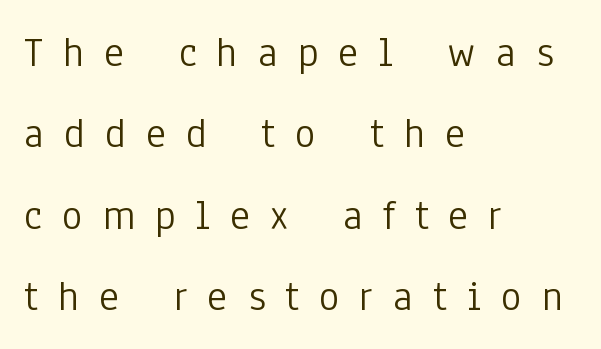
Q: Is the text bold? A: No.
Q: Is the text italic (slanted)? A: No, it is upright.
Q: Is the typeface a serif or a sans-serif typeface? A: Sans-serif.
Q: Is the text underlined? A: No.
Q: How is the paragraph aligned? A: Left-aligned.
Q: Is the spacing between letters normal or unusually wide? A: Unusually wide.
Q: Width (condensed, normal, or wide)? A: Condensed.
Q: Stroke contrast? A: Low.
Q: x-height? A: Medium.
Q: Monospaced? A: No.
